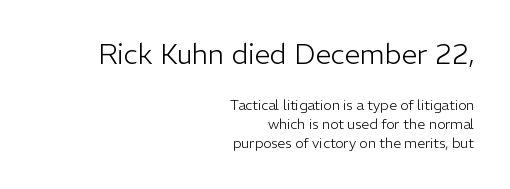
The rendering shrinks the type as you move from the upper chunk to the lower. Looks like regular typesetting: each glyph gets only the width it needs. Italic? Not at all — the glyphs are vertical. How would I describe the line gaps? Plain and ordinary. A typesetter would call this zero additional tracking. This sample is right-justified, so line beginnings fall wherever the words allow.
